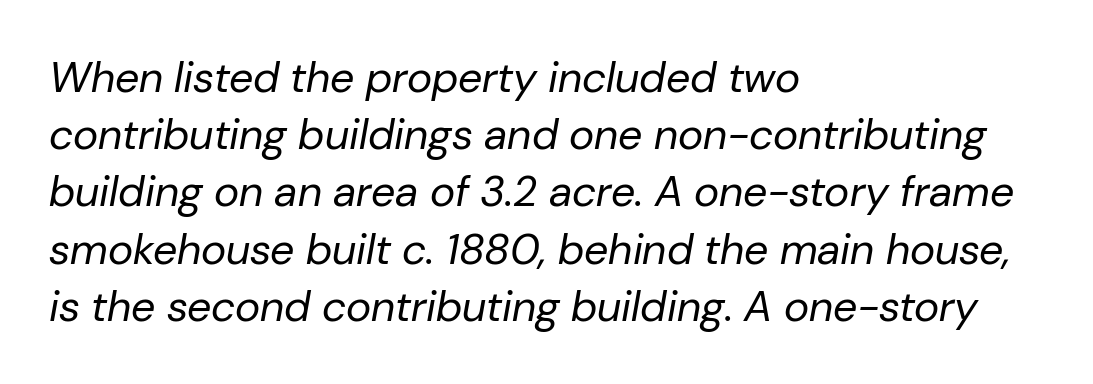
Q: Is the text bold? A: No.
Q: Is the text italic (slanted)? A: Yes, it leans right by about 10 degrees.
Q: Is the text underlined? A: No.
Q: How is the paragraph aligned? A: Left-aligned.
Q: Is the spacing between letters normal or unusually wide? A: Normal.
Q: Is the spacing between lines tight, normal or loose? A: Normal.
Q: Width (condensed, normal, or wide)? A: Normal.
Q: Stroke contrast? A: Low.
Q: x-height? A: Medium.
Q: Monospaced? A: No.
